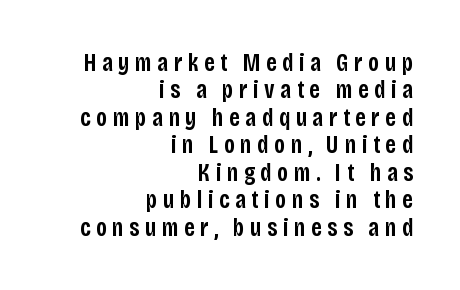
Words float on clear page, feet unadorned. Typeset ragged left — the right edge is the straight one. The vertical gap from one line to the next is small. Substantial extra tracking has been applied to these lines.
